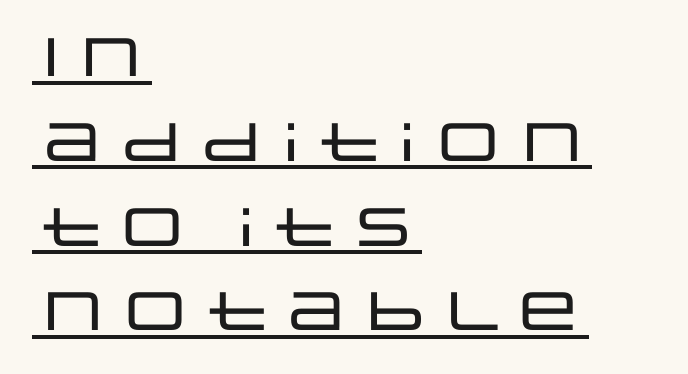
This rendering leaves character spacing at its baseline value. Every word sits above its own underline. It's the straight-up-and-down kind of type. In terms of leading, this rendering sits right in the middle.
